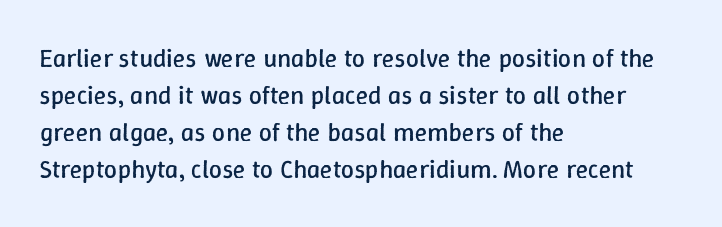
The image shows 26 px text type, upright; set left-aligned, normal line spacing (1.42x), normal letter spacing, not underlined.
